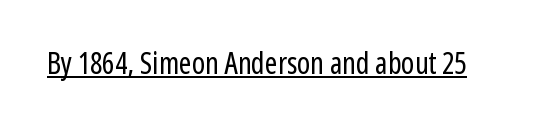
Q: Is the text bold? A: No.
Q: Is the text italic (slanted)? A: No, it is upright.
Q: Is the typeface a serif or a sans-serif typeface? A: Sans-serif.
Q: Is the text underlined? A: Yes.
Q: Is the spacing between letters normal or unusually wide? A: Normal.
Q: Width (condensed, normal, or wide)? A: Condensed.
Q: Stroke contrast? A: Low.
Q: x-height? A: Medium.
Q: Monospaced? A: No.
